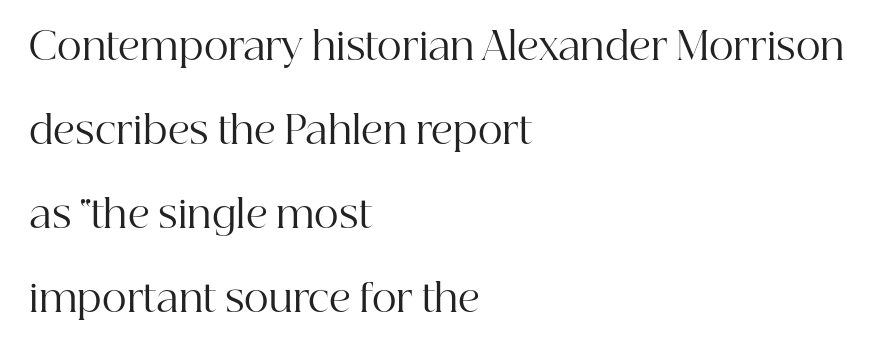
The space between consecutive lines is lavish. The letters stand straight up with perfectly vertical stems. These glyphs show unthickened strokes, regular width or finer. Varying glyph widths throughout — classic text-font behaviour. Quick note: underline off.
